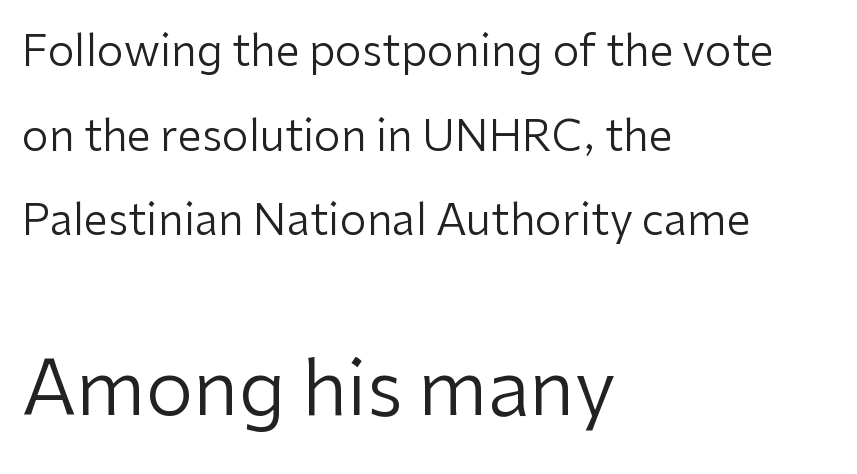
The later block is typeset at a bigger size than the earlier block. No feet cap the strokes, marking this as sans-serif type. Style check: upright. In terms of leading, this rendering errs on the spacious side. Tracking here is standard; glyphs follow each other at the usual distance.
